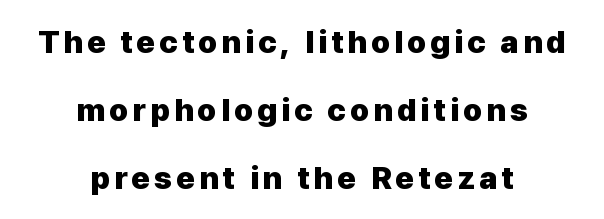
Q: Is the text bold? A: Yes.
Q: Is the text italic (slanted)? A: No, it is upright.
Q: Is the typeface a serif or a sans-serif typeface? A: Sans-serif.
Q: Is the text underlined? A: No.
Q: How is the paragraph aligned? A: Centered.
Q: Is the spacing between lines tight, normal or loose? A: Loose.
Q: Width (condensed, normal, or wide)? A: Normal.
Q: Stroke contrast? A: Low.
Q: x-height? A: Medium.
Q: Monospaced? A: No.
